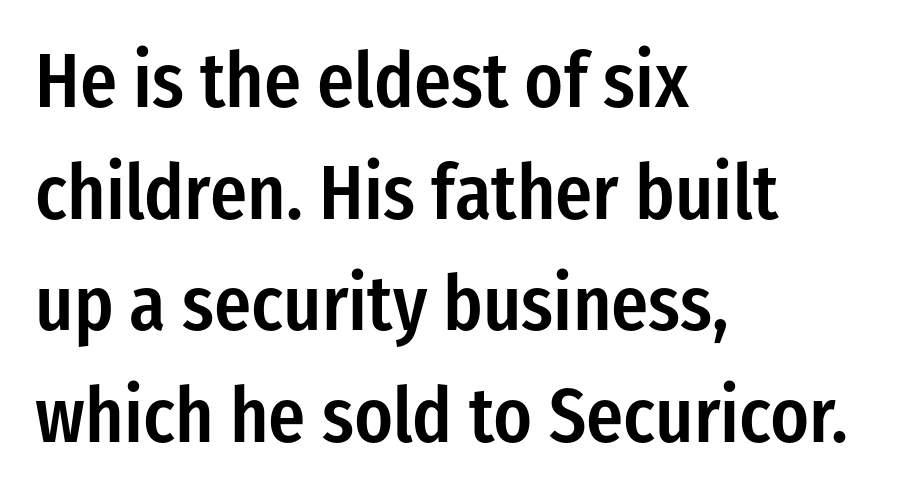
Each row of text sits above clean, open space. Vertical spacing — default. Students, this is semibold: more ink than regular, less than bold. Every row of glyphs begins at an identical x-position on the left. Here the designer chose a conventional face with non-uniform glyph widths. Look at the bottom of the vertical strokes: they stop flat, with no serifs.
